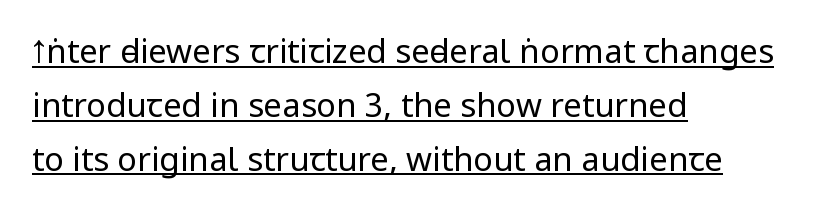
{"serif": "no", "italic": "no", "bold": "no", "weight": "regular", "width": "condensed", "stroke_contrast": "low", "underline": "yes", "align": "left", "line_spacing": "normal", "line_spacing_ratio": 1.63, "letter_spacing": "normal", "letter_spacing_em": 0.0, "glyph_px": 33}
